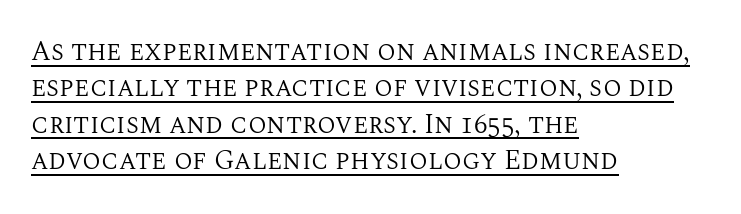
Unbolded letterforms with no extra heft. Words appear dense and cohesive because spacing is normal. Each line of the rendering has a horizontal stroke beneath the glyphs. Style check: upright. How would I describe the line gaps? Plain and ordinary. These lines stack with their left ends in a neat column.
